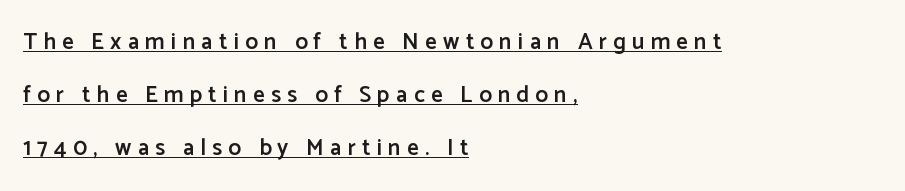
{"italic": "no", "bold": "semi", "underline": "yes", "align": "left", "line_spacing": "loose", "line_spacing_ratio": 2.3, "letter_spacing": "wide", "letter_spacing_em": 0.27, "glyph_px": 23}
